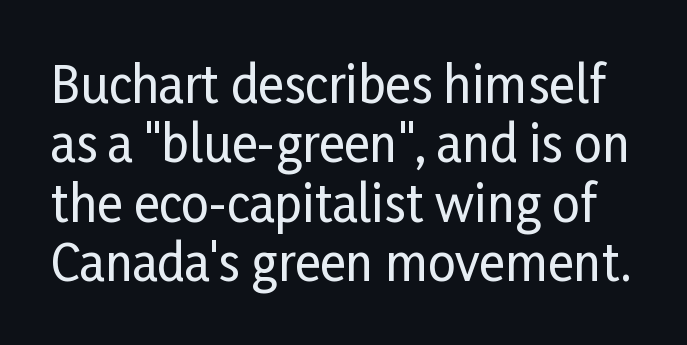
The image shows 49 px condensed sans-serif type, upright; set line spacing 1.21x, normal letter spacing, not underlined; low stroke contrast and a medium x-height.
